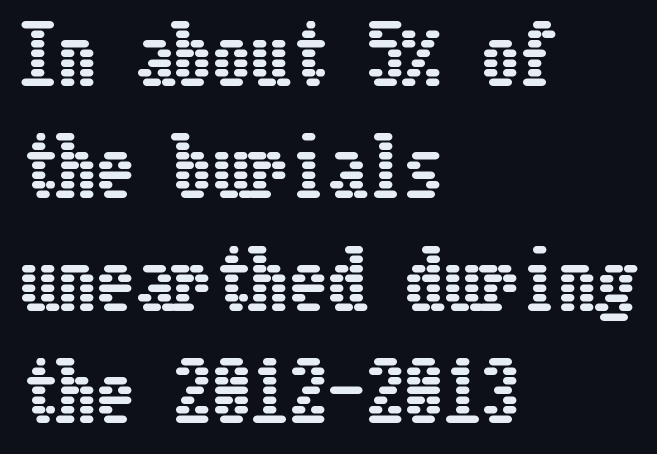
The image shows 77 px condensed type, upright; set left-aligned, normal line spacing (1.46x), normal letter spacing, not underlined; low stroke contrast and a medium x-height.
